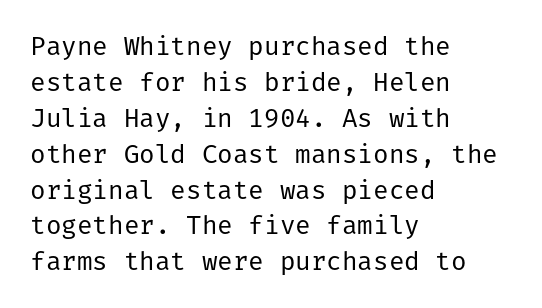
{"italic": "no", "bold": "no", "underline": "no", "align": "left", "line_spacing": "normal", "line_spacing_ratio": 1.38, "letter_spacing": "normal", "letter_spacing_em": 0.0, "glyph_px": 26}
